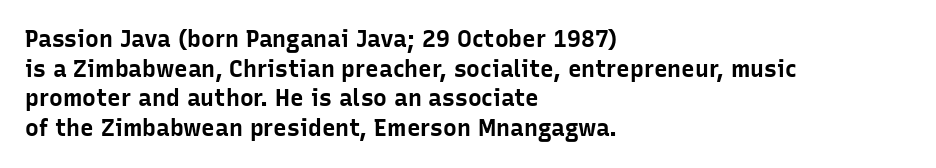
Q: Is the text bold? A: Yes.
Q: Is the text italic (slanted)? A: No, it is upright.
Q: Is the text underlined? A: No.
Q: How is the paragraph aligned? A: Left-aligned.
Q: Is the spacing between letters normal or unusually wide? A: Normal.
Q: Is the spacing between lines tight, normal or loose? A: Normal.
